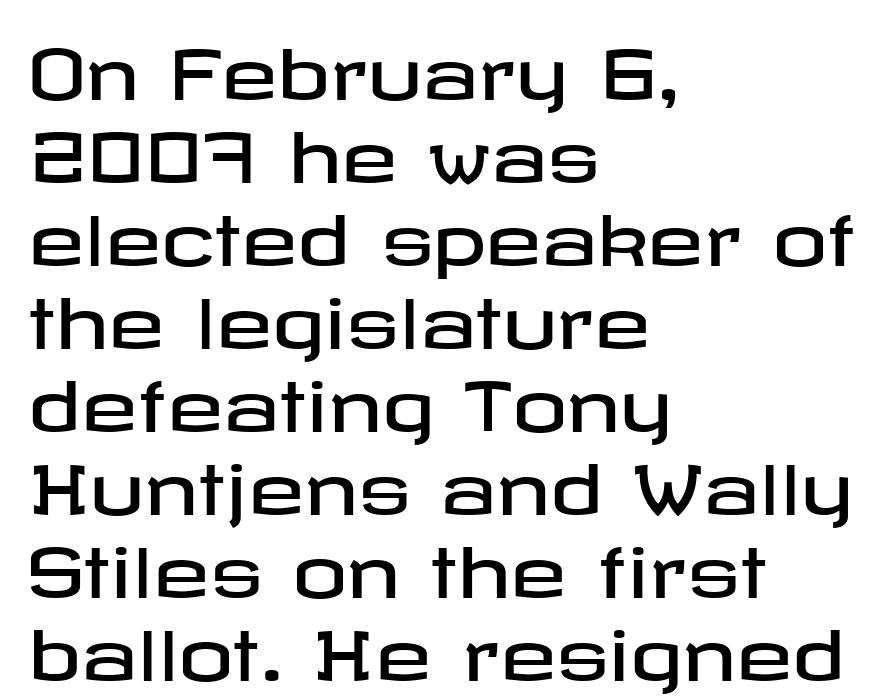
The lines in this sample share a left origin and differ only in where they stop. It's the straight-up-and-down kind of type. Look at the bottom of the vertical strokes: they stop flat, with no serifs. Just letters on the line, the space beneath them empty.
